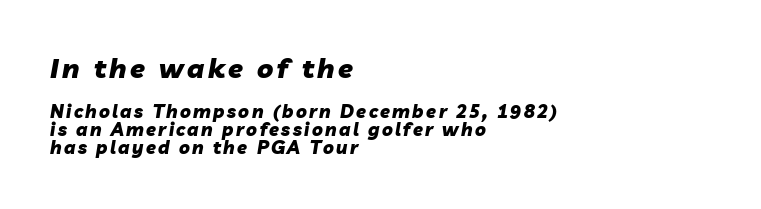
Q: Is the text bold? A: Yes.
Q: Is the text italic (slanted)? A: Yes, it leans right by about 10 degrees.
Q: Is the text underlined? A: No.
Q: How is the paragraph aligned? A: Left-aligned.
Q: Is the spacing between lines tight, normal or loose? A: Tight.
Q: Which block of text is set in a larger size, the first (top) or the second (bottom)? A: The first (top) one.
